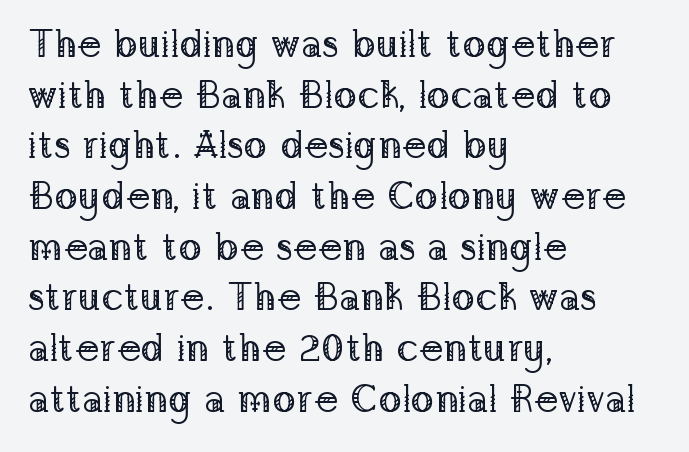
The image shows 39 px regular-weight serif type, upright; set left-aligned, normal line spacing (1.3x), normal letter spacing, not underlined; low stroke contrast and a medium x-height.
